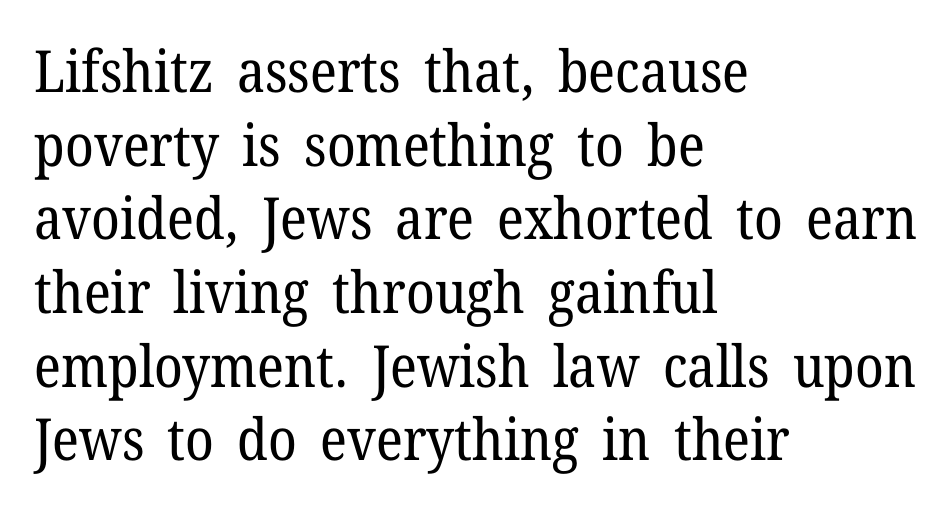
Honestly, the row spacing looks completely unremarkable. This rendering leaves character spacing at its baseline value. The lettering stays uniformly vertical, giving the passage a roman look. The passage is arranged the way most books set body copy — flush left.
